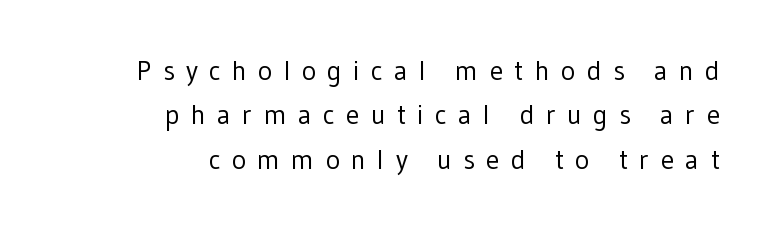
{"italic": "no", "bold": "no", "underline": "no", "align": "right", "line_spacing": "normal", "line_spacing_ratio": 1.64, "letter_spacing": "wide", "letter_spacing_em": 0.42, "glyph_px": 27}
